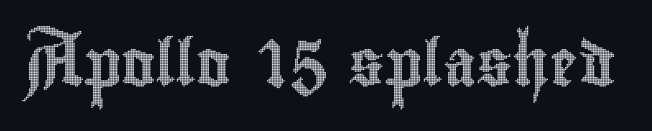
The image shows 46 px condensed type, upright; set normal letter spacing, not underlined; a small x-height.
